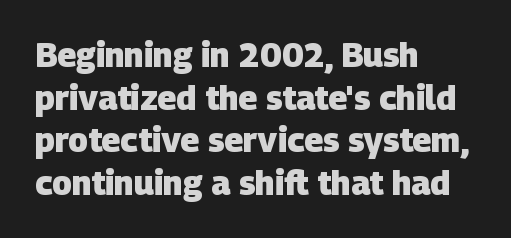
Q: Is the text bold? A: Yes.
Q: Is the typeface a serif or a sans-serif typeface? A: Sans-serif.
Q: Is the text underlined? A: No.
Q: How is the paragraph aligned? A: Left-aligned.
Q: Is the spacing between letters normal or unusually wide? A: Normal.
Q: Is the spacing between lines tight, normal or loose? A: Normal.
Q: Width (condensed, normal, or wide)? A: Normal.
Q: Stroke contrast? A: Low.
Q: x-height? A: Large.
Q: Monospaced? A: No.
